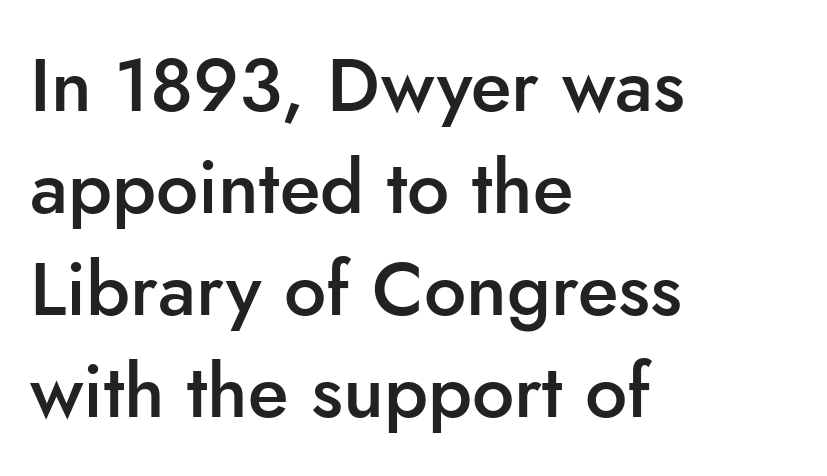
The image shows 75 px semibold sans-serif type, upright; set left-aligned, normal line spacing (1.36x), normal letter spacing, not underlined; low stroke contrast and a small x-height.
